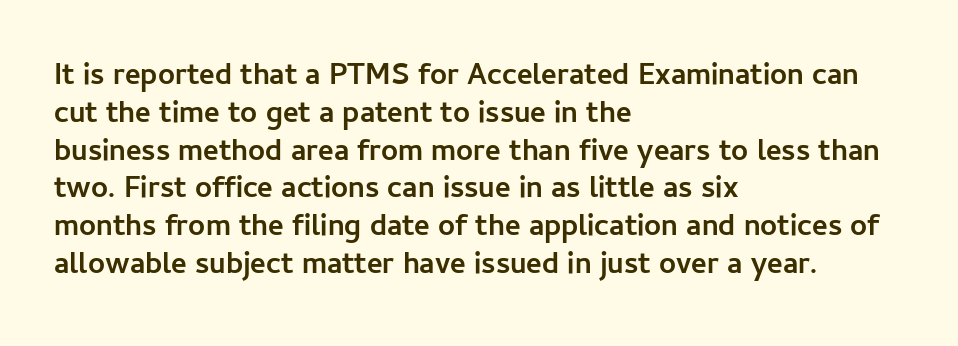
Q: Is the text bold? A: Yes.
Q: Is the text italic (slanted)? A: No, it is upright.
Q: Is the typeface a serif or a sans-serif typeface? A: Sans-serif.
Q: Is the text underlined? A: No.
Q: How is the paragraph aligned? A: Left-aligned.
Q: Is the spacing between letters normal or unusually wide? A: Normal.
Q: Is the spacing between lines tight, normal or loose? A: Normal.
Q: Width (condensed, normal, or wide)? A: Normal.
Q: Stroke contrast? A: Low.
Q: x-height? A: Medium.
Q: Monospaced? A: No.
